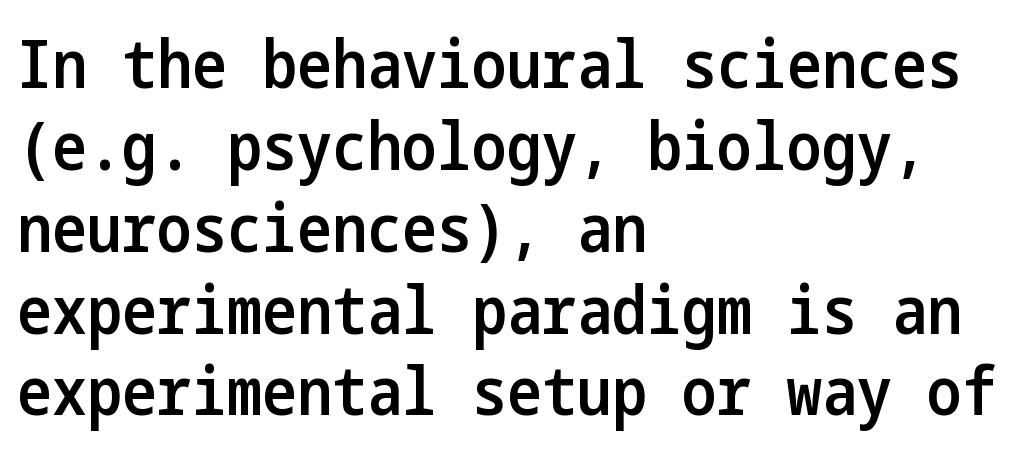
{"serif": "no", "italic": "no", "bold": "semi", "weight": "semibold", "width": "condensed", "stroke_contrast": "low", "x_height": "medium", "underline": "no", "align": "left", "line_spacing_ratio": 1.24, "letter_spacing": "normal", "letter_spacing_em": 0.0, "glyph_px": 66}
